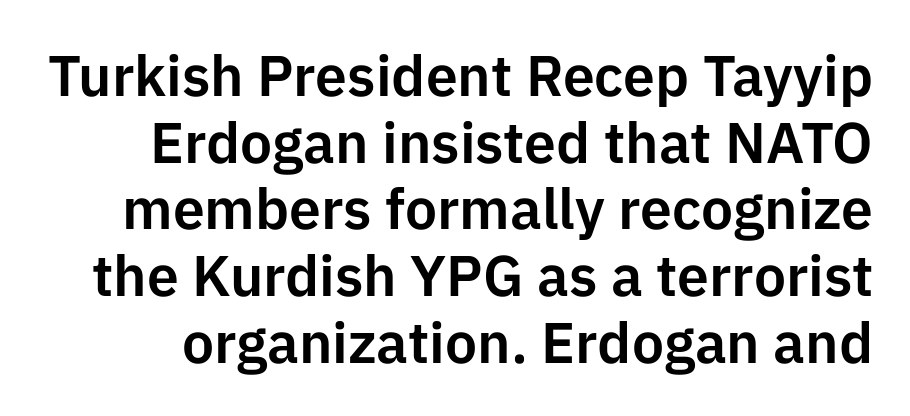
Underline: absent. Inter-character spacing is left at the font's built-in metrics. The typography opts for an upright posture over an oblique one. Grotesque or geometric, the face here clearly has no serifs. This sample has the flowing, uneven cadence of proportional lettering.
